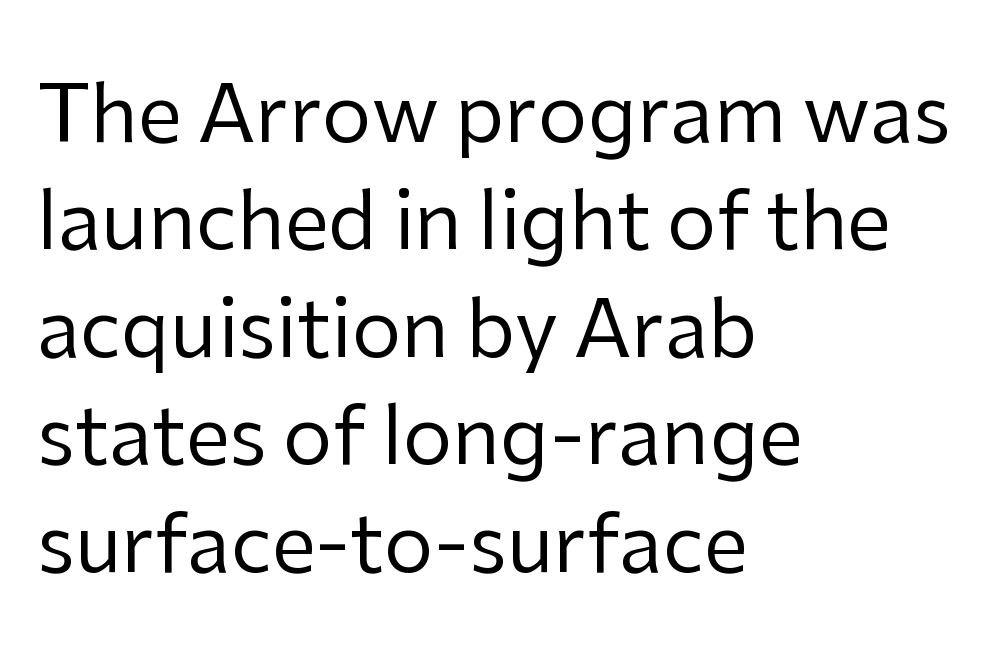
{"serif": "no", "italic": "no", "bold": "no", "weight": "regular", "width": "normal", "stroke_contrast": "low", "x_height": "medium", "monospaced": "no", "underline": "no", "align": "left", "line_spacing": "normal", "line_spacing_ratio": 1.36, "letter_spacing": "normal", "letter_spacing_em": 0.0, "glyph_px": 79}
